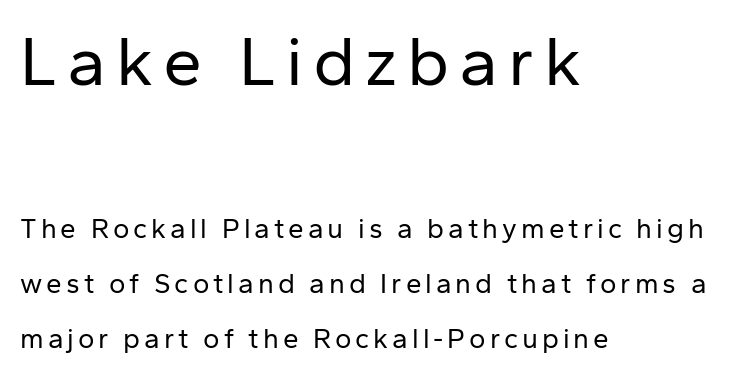
The image shows 70 px regular-weight sans-serif type, upright; set left-aligned, loose line spacing (1.95x), not underlined; the first (top) block is 2.5x larger; low stroke contrast and a medium x-height.
